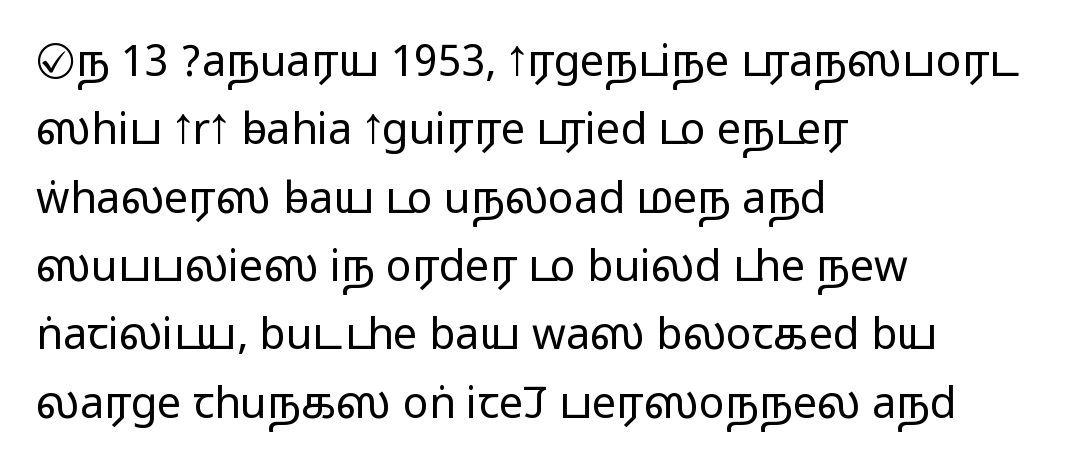
The image shows 43 px wide sans-serif type, upright; set left-aligned, normal line spacing (1.59x), normal letter spacing, not underlined; medium stroke contrast.
